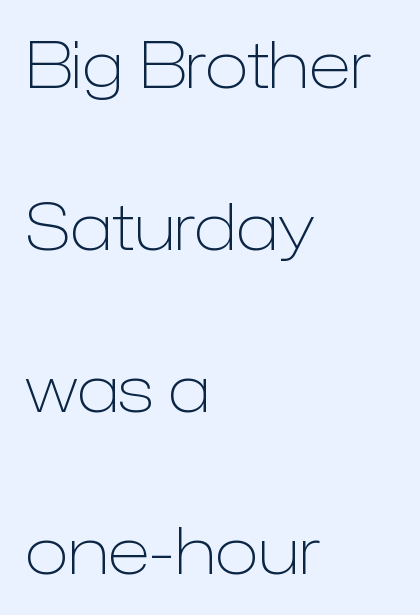
Q: Is the text bold? A: No.
Q: Is the text italic (slanted)? A: No, it is upright.
Q: Is the typeface a serif or a sans-serif typeface? A: Sans-serif.
Q: Is the text underlined? A: No.
Q: How is the paragraph aligned? A: Left-aligned.
Q: Is the spacing between letters normal or unusually wide? A: Normal.
Q: Is the spacing between lines tight, normal or loose? A: Loose.
Q: Width (condensed, normal, or wide)? A: Normal.
Q: Stroke contrast? A: Low.
Q: x-height? A: Medium.
Q: Monospaced? A: No.
